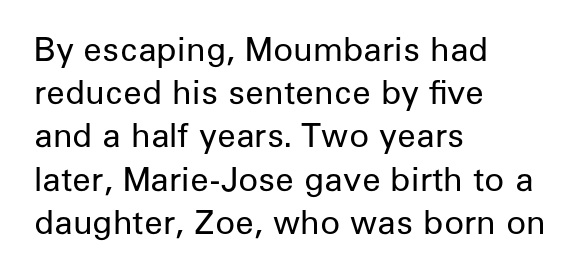
The letters sit at their default tracking, neither squeezed nor spread. Notice how the stems are strictly vertical — no italics here. The lines sit at an ordinary, default distance from one another. Is this a fixed-width face? No — the glyphs have proportional, varying widths.
